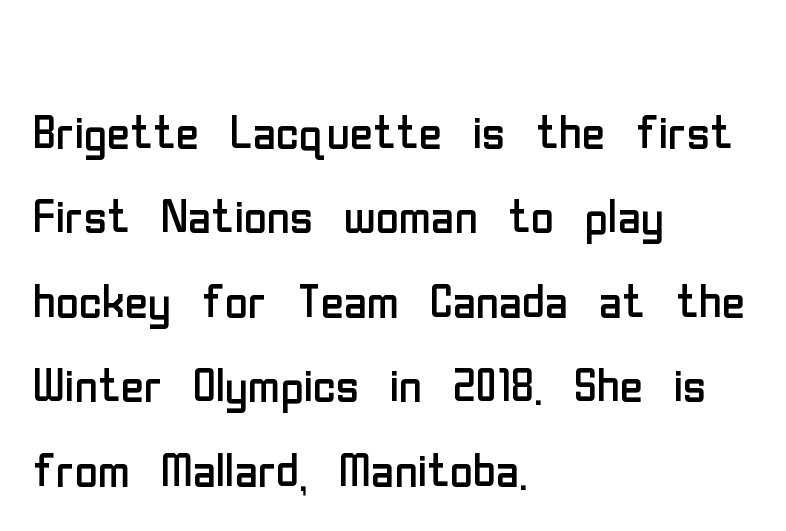
{"serif": "no", "italic": "no", "bold": "no", "weight": "regular", "width": "condensed", "stroke_contrast": "low", "x_height": "medium", "monospaced": "no", "underline": "no", "align": "left", "line_spacing": "normal", "line_spacing_ratio": 1.34, "letter_spacing": "normal", "letter_spacing_em": 0.0, "glyph_px": 63}
